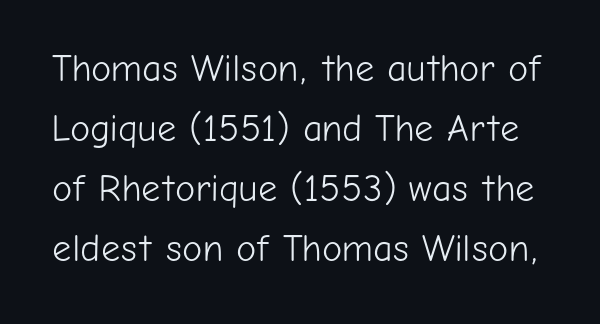
{"serif": "no", "italic": "no", "bold": "no", "weight": "light", "width": "normal", "stroke_contrast": "low", "x_height": "medium", "monospaced": "no", "underline": "no", "line_spacing": "normal", "line_spacing_ratio": 1.58, "letter_spacing": "normal", "letter_spacing_em": 0.0, "glyph_px": 38}
